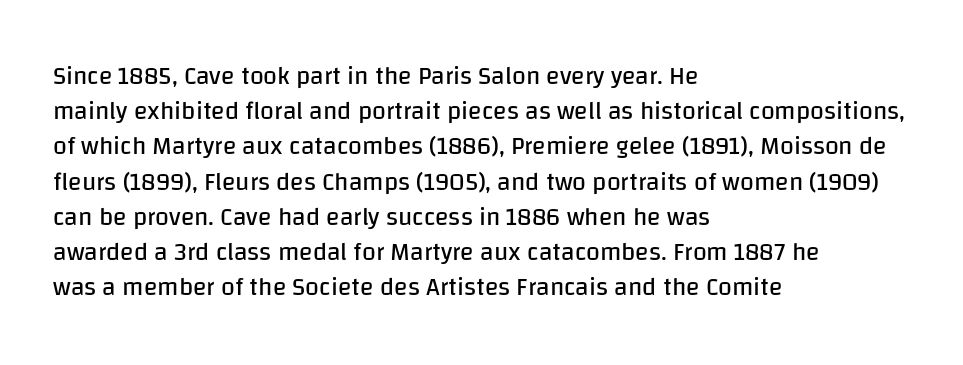
Q: Is the text bold? A: No.
Q: Is the text italic (slanted)? A: No, it is upright.
Q: Is the text underlined? A: No.
Q: How is the paragraph aligned? A: Left-aligned.
Q: Is the spacing between letters normal or unusually wide? A: Normal.
Q: Is the spacing between lines tight, normal or loose? A: Normal.
